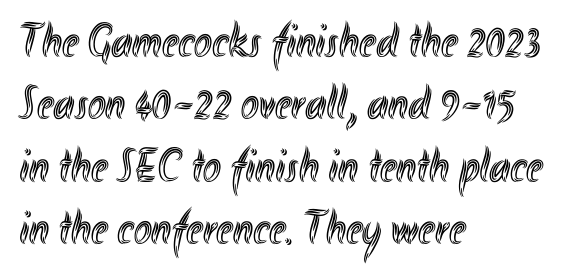
Left-aligned paragraph, ragged on the right. Standard letterfit; no display-style spreading of the glyphs. You could not count columns in this text — the font is proportionally spaced. Notice how descenders clear the ascenders below comfortably — that's standard leading.
